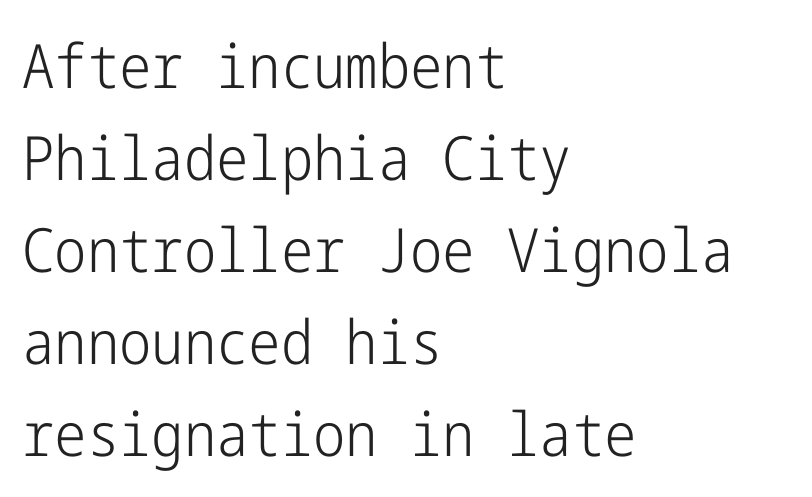
Descenders are the only things crossing below the line. The designer left line spacing at the default. The tracking reads as untouched default to a designer's eye. Quick note: not italic, upright. Line beginnings align vertically; line endings do not.
